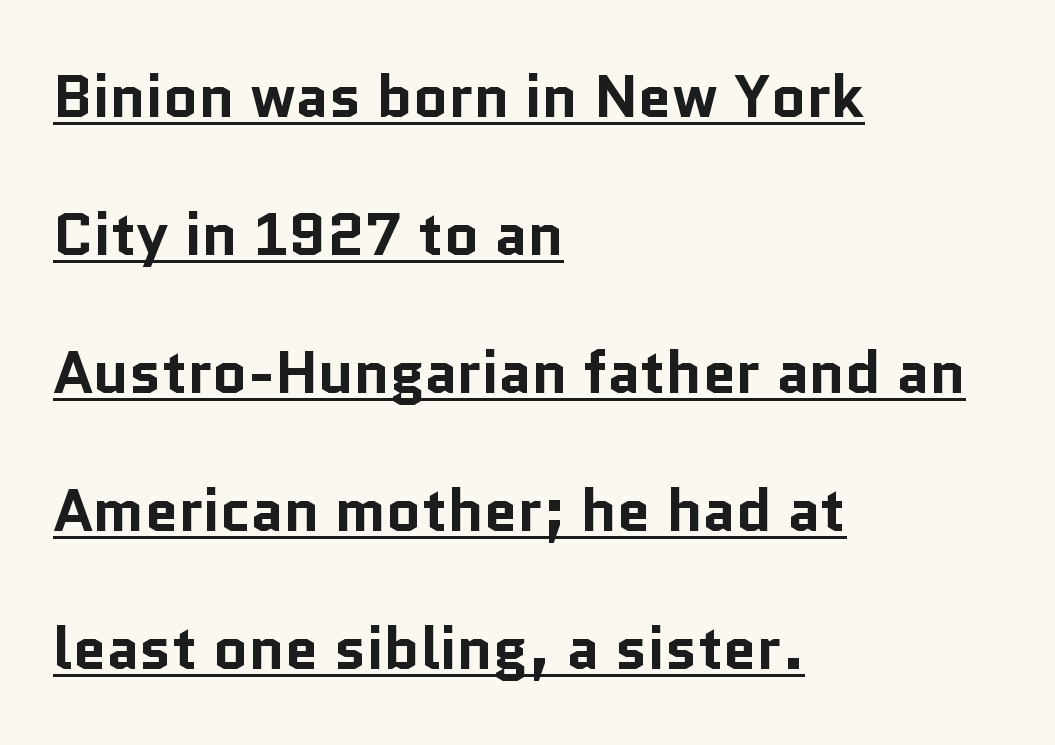
{"serif": "no", "italic": "no", "bold": "yes", "weight": "bold", "width": "normal", "stroke_contrast": "low", "x_height": "medium", "monospaced": "no", "underline": "yes", "align": "left", "line_spacing": "loose", "line_spacing_ratio": 2.3, "letter_spacing": "normal", "letter_spacing_em": 0.0, "glyph_px": 60}
